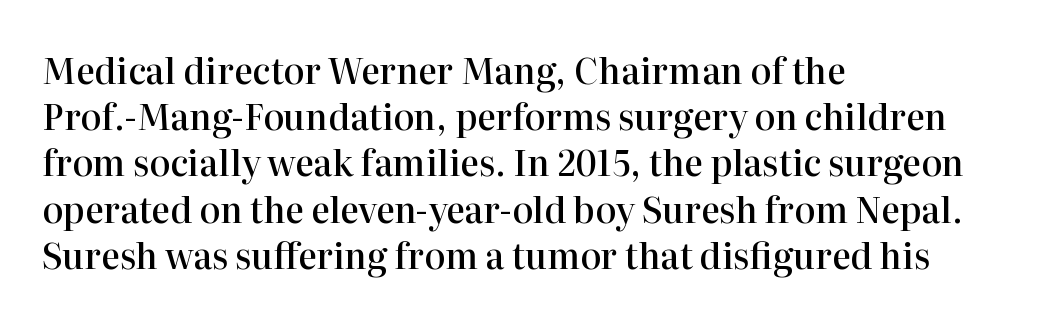
Q: Is the text bold? A: Semi-bold.
Q: Is the text italic (slanted)? A: No, it is upright.
Q: Is the typeface a serif or a sans-serif typeface? A: Serif.
Q: Is the text underlined? A: No.
Q: How is the paragraph aligned? A: Left-aligned.
Q: Is the spacing between letters normal or unusually wide? A: Normal.
Q: Is the spacing between lines tight, normal or loose? A: Normal.
Q: Width (condensed, normal, or wide)? A: Normal.
Q: Stroke contrast? A: High.
Q: x-height? A: Medium.
Q: Monospaced? A: No.
